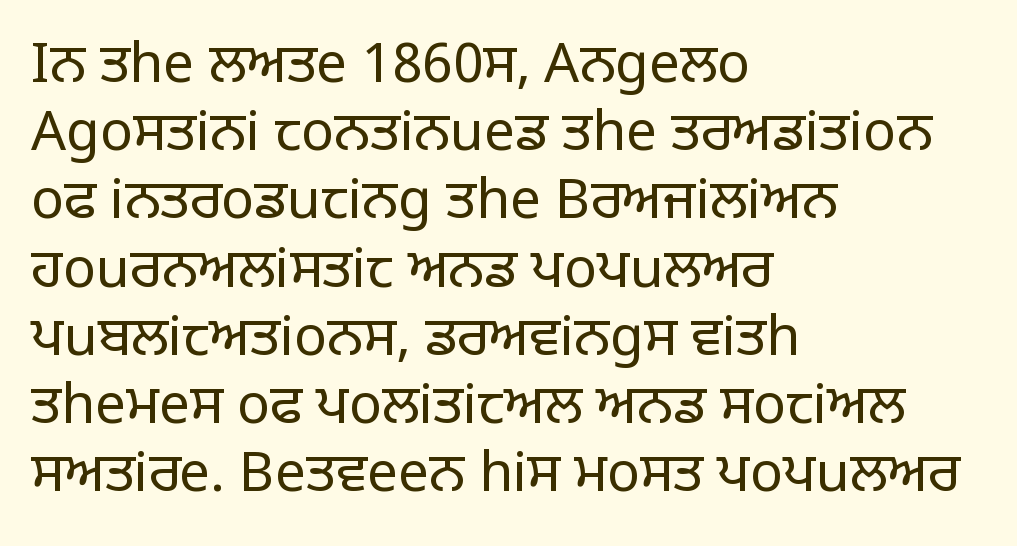
The image shows 55 px regular-weight sans-serif type, upright; set left-aligned, line spacing 1.24x, normal letter spacing, not underlined; low stroke contrast and a large x-height.
